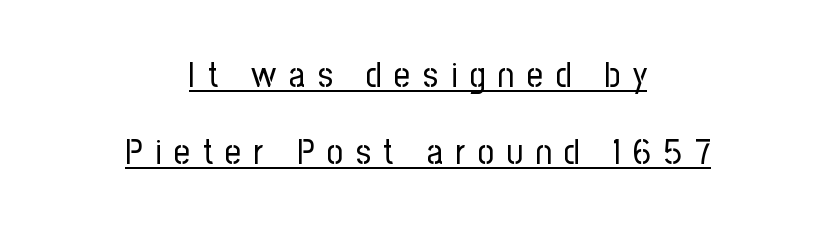
These lines are rendered in a variable-pitch font. Unlike italic type, these characters show no tilt at all. Is the stroke heavy? The answer is a plain regular-or-lighter. Rows of type keep a wide berth in the vertical direction.
